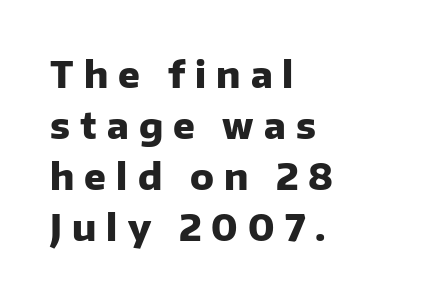
Q: Is the text bold? A: Yes.
Q: Is the text italic (slanted)? A: No, it is upright.
Q: Is the typeface a serif or a sans-serif typeface? A: Sans-serif.
Q: Is the text underlined? A: No.
Q: How is the paragraph aligned? A: Left-aligned.
Q: Is the spacing between letters normal or unusually wide? A: Unusually wide.
Q: Is the spacing between lines tight, normal or loose? A: Normal.
Q: Width (condensed, normal, or wide)? A: Normal.
Q: Stroke contrast? A: Low.
Q: x-height? A: Medium.
Q: Monospaced? A: No.
